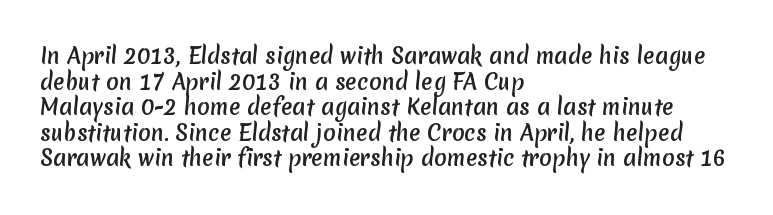
The image shows 21 px text type; set left-aligned, line spacing 1.22x, normal letter spacing, not underlined.
